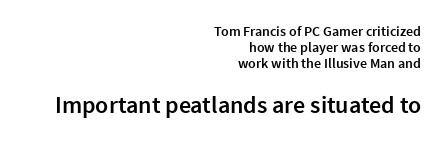
The image shows 24 px text type, upright; set right-aligned, tight line spacing (1.14x), normal letter spacing, not underlined; the second (bottom) block is 1.71x larger.
